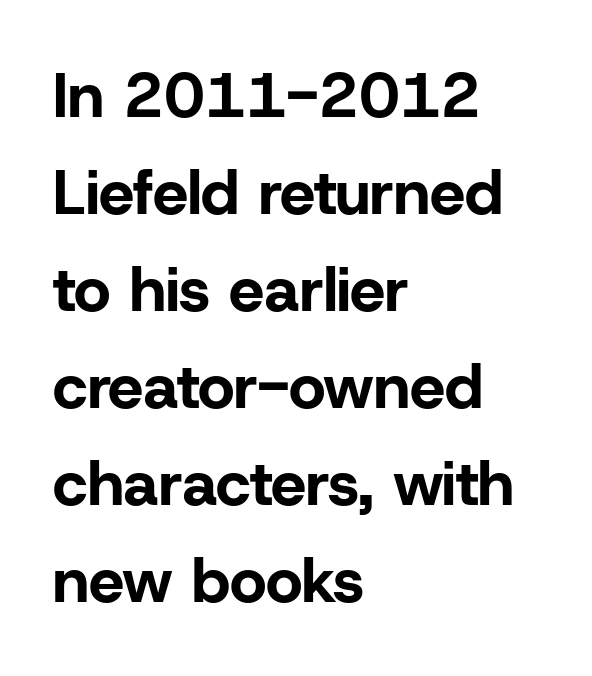
The image shows 63 px bold sans-serif type, upright; set left-aligned, normal line spacing (1.54x), normal letter spacing, not underlined; low stroke contrast and a medium x-height.
